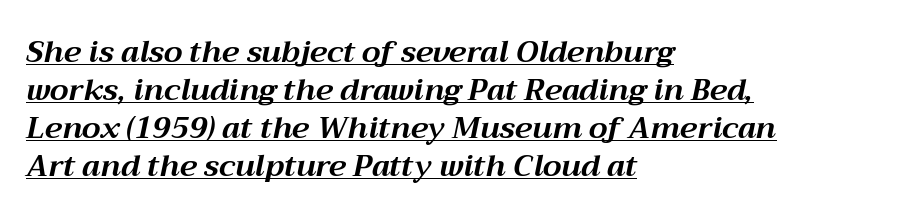
The image shows 30 px bold type, italic (leaning right); set left-aligned, normal line spacing (1.27x), normal letter spacing, underlined; medium stroke contrast and a medium x-height.
